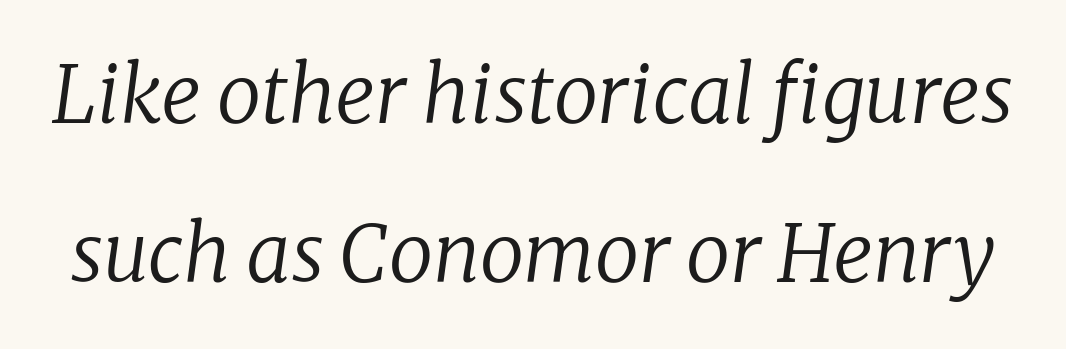
The image shows 79 px regular-weight serif type, italic (leaning right); set loose line spacing (2.01x), normal letter spacing, not underlined; low stroke contrast and a medium x-height.
